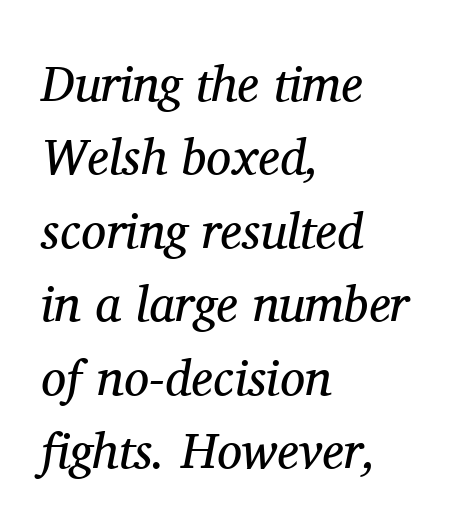
Is the letter spacing exaggerated? No — it looks like the ordinary default. The rendering uses a moderate line-height, typical for paragraphs. Beneath every word, the page is bare. The rendering shows small feet on the letterforms — a serif design. Alignment: flush left.
